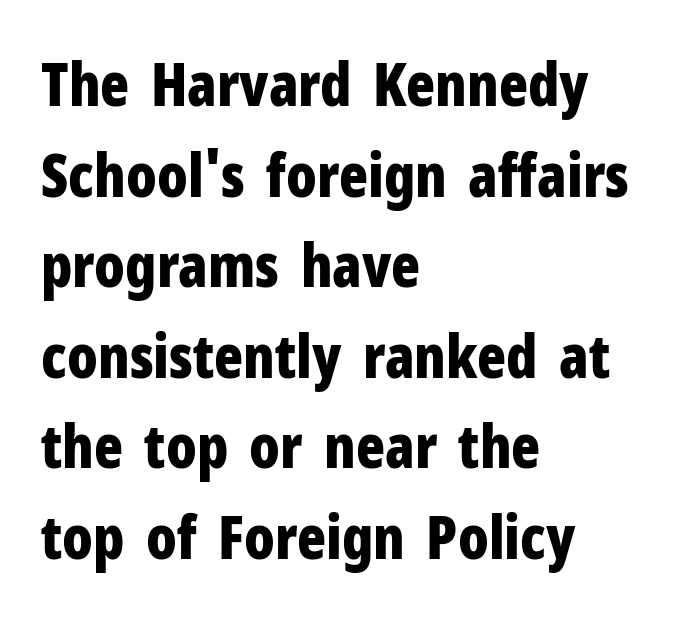
The image shows 60 px bold, condensed sans-serif type, upright; set left-aligned, normal line spacing (1.51x), normal letter spacing, not underlined; low stroke contrast and a medium x-height.
